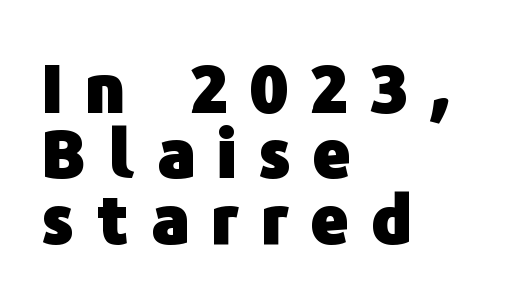
{"serif": "no", "italic": "no", "bold": "yes", "weight": "heavy", "width": "normal", "stroke_contrast": "low", "x_height": "medium", "monospaced": "no", "underline": "no", "align": "left", "line_spacing": "tight", "line_spacing_ratio": 0.99, "letter_spacing": "wide", "letter_spacing_em": 0.34, "glyph_px": 66}
